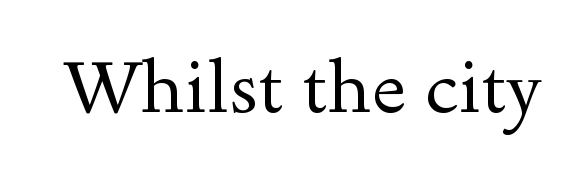
The image shows 74 px regular-weight, wide serif type, upright; set normal letter spacing, not underlined; a small x-height.
